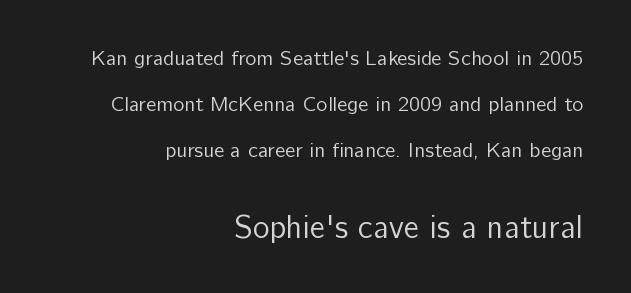
The image shows 32 px regular-weight sans-serif type, upright; set right-aligned, loose line spacing (2.19x), normal letter spacing, not underlined; the second (bottom) block is 1.52x larger; low stroke contrast and a medium x-height.
